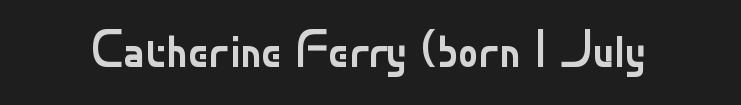
Vertical stems look standard width or narrower in stroke. A typesetter would call this proportional, since set widths differ per character. The foot of each line stays bare and open. The type family on display is of the sans-serif kind.
